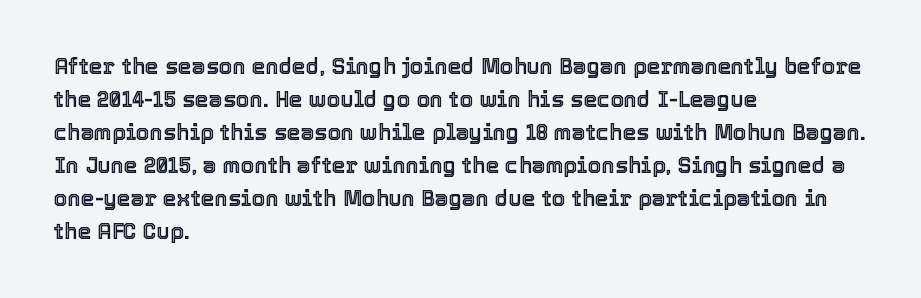
The image shows 22 px text type, upright; set left-aligned, normal line spacing (1.5x), normal letter spacing, not underlined.
